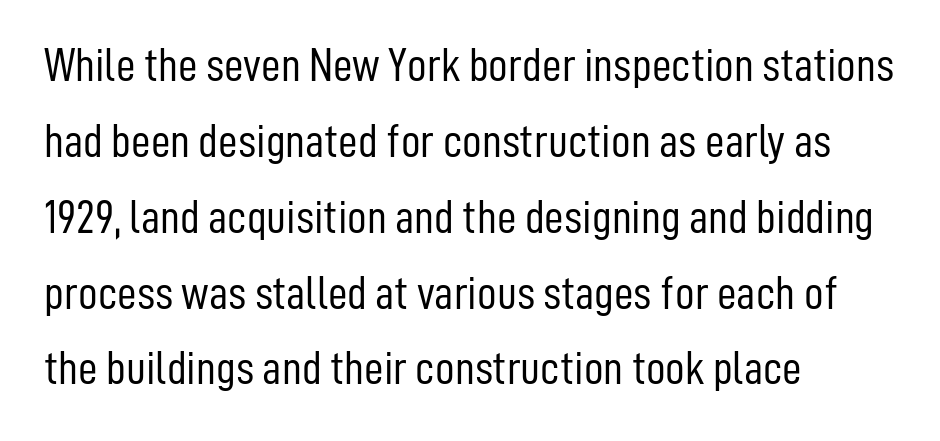
Leading: standard. Leftover space on each line is placed entirely after the last word. Check where the strokes stop: nothing finishes them off — pure sans. No word sits above an underline. Is the stroke heavy? The answer is a plain regular-or-lighter.
